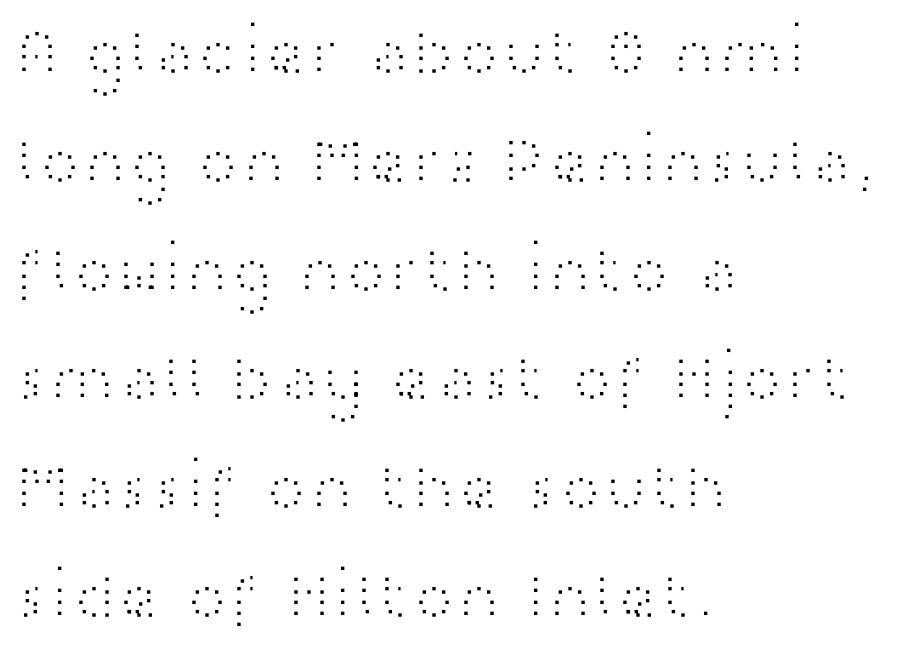
Q: Is the text bold? A: No.
Q: Is the text italic (slanted)? A: No, it is upright.
Q: Is the typeface a serif or a sans-serif typeface? A: Sans-serif.
Q: Is the text underlined? A: No.
Q: How is the paragraph aligned? A: Left-aligned.
Q: Is the spacing between letters normal or unusually wide? A: Normal.
Q: Is the spacing between lines tight, normal or loose? A: Normal.
Q: Width (condensed, normal, or wide)? A: Wide.
Q: Stroke contrast? A: High.
Q: x-height? A: Medium.
Q: Monospaced? A: No.
